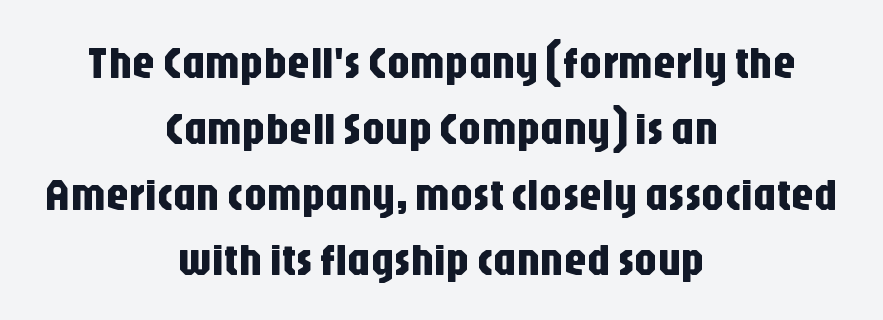
The image shows 46 px condensed sans-serif type, upright; set centered, normal line spacing (1.43x), normal letter spacing, not underlined; low stroke contrast and a large x-height.
